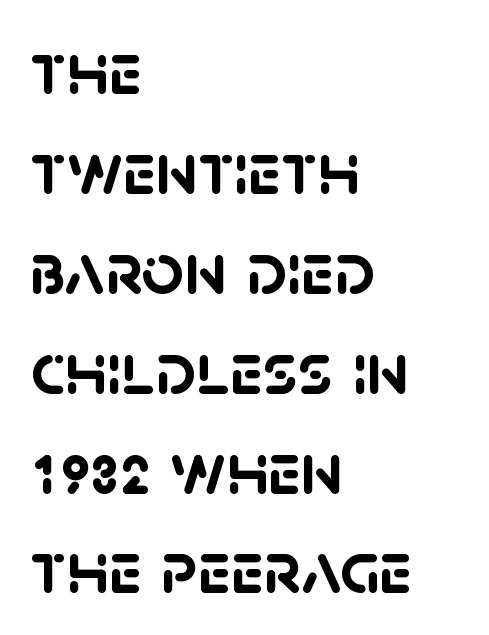
{"serif": "no", "bold": "yes", "weight": "semibold", "width": "normal", "stroke_contrast": "low", "x_height": "large", "monospaced": "no", "underline": "no", "align": "left", "line_spacing": "normal", "line_spacing_ratio": 1.35, "letter_spacing": "normal", "letter_spacing_em": 0.0, "glyph_px": 74}
